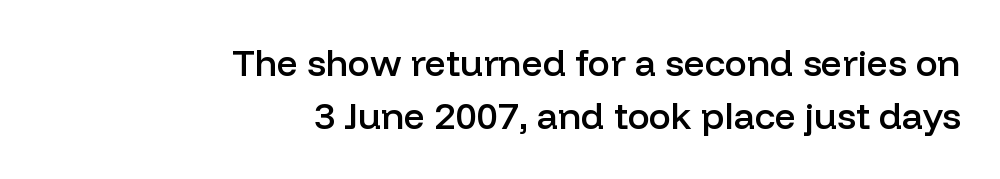
Underlining? Definitely not there. Nope, no serifs anywhere on these letters. The compositor pushed each line to the right boundary. A fair bit of extra ink — the face is semibold, not bold.
